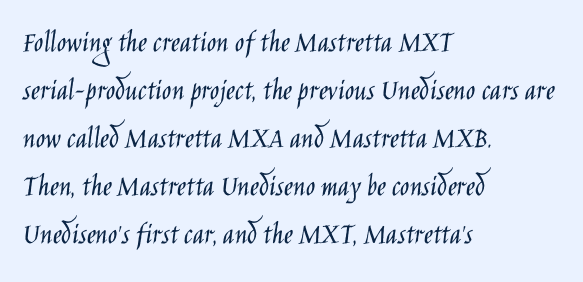
Q: Is the text bold? A: No.
Q: Is the text italic (slanted)? A: Yes.
Q: Is the typeface a serif or a sans-serif typeface? A: Sans-serif.
Q: Is the text underlined? A: No.
Q: How is the paragraph aligned? A: Left-aligned.
Q: Is the spacing between letters normal or unusually wide? A: Normal.
Q: Is the spacing between lines tight, normal or loose? A: Normal.
Q: Width (condensed, normal, or wide)? A: Condensed.
Q: Stroke contrast? A: Low.
Q: x-height? A: Large.
Q: Monospaced? A: No.
